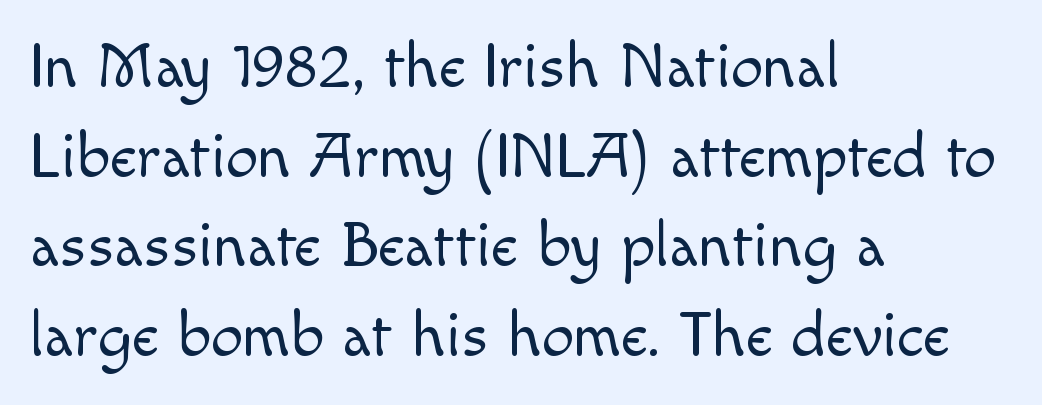
Q: Is the text bold? A: No.
Q: Is the text italic (slanted)? A: No, it is upright.
Q: Is the typeface a serif or a sans-serif typeface? A: Sans-serif.
Q: Is the text underlined? A: No.
Q: How is the paragraph aligned? A: Left-aligned.
Q: Is the spacing between letters normal or unusually wide? A: Normal.
Q: Is the spacing between lines tight, normal or loose? A: Normal.
Q: Width (condensed, normal, or wide)? A: Normal.
Q: x-height? A: Small.
Q: Monospaced? A: No.
